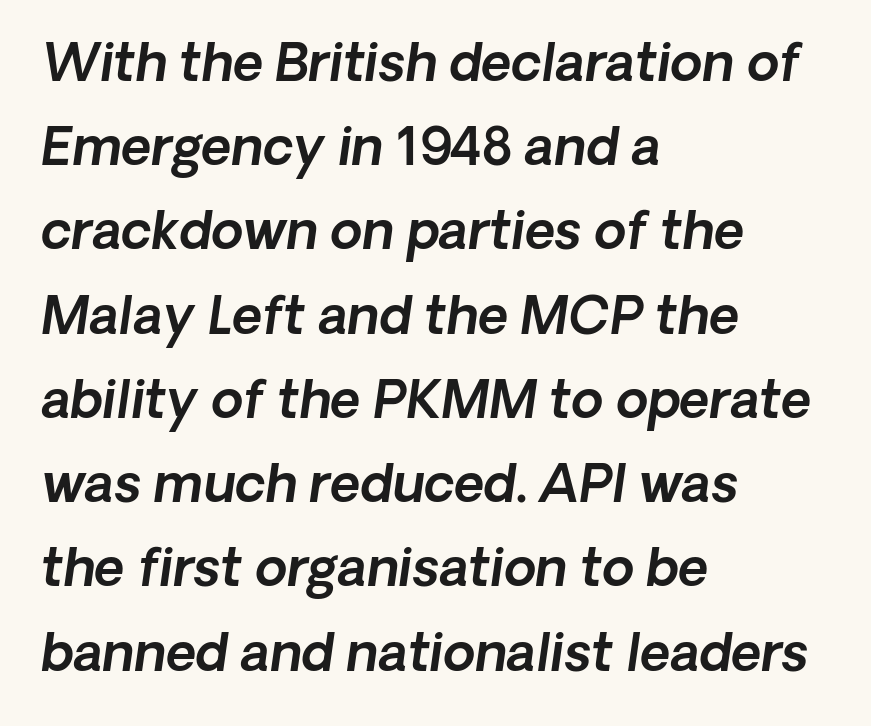
The image shows 52 px sans-serif type; set left-aligned, normal line spacing (1.62x), normal letter spacing, not underlined; a medium x-height.
